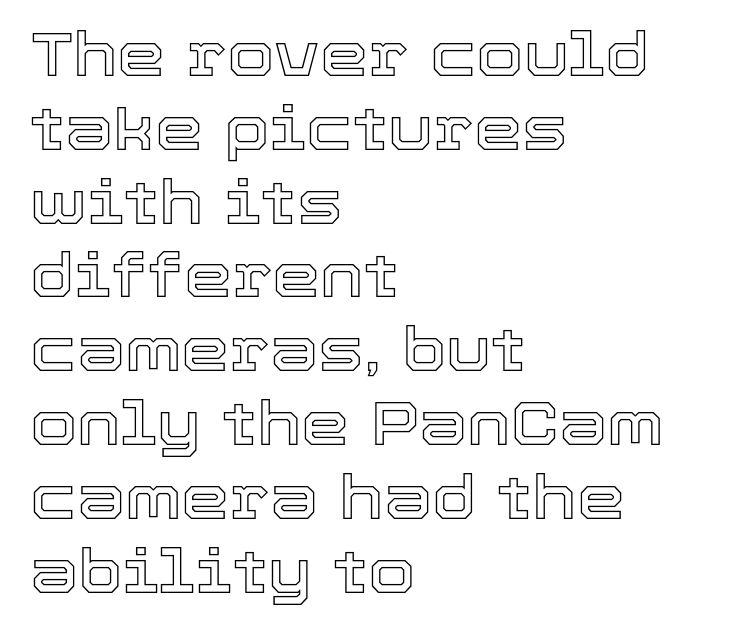
The image shows 61 px text type, upright; set left-aligned, line spacing 1.21x, normal letter spacing, not underlined; a medium x-height.
